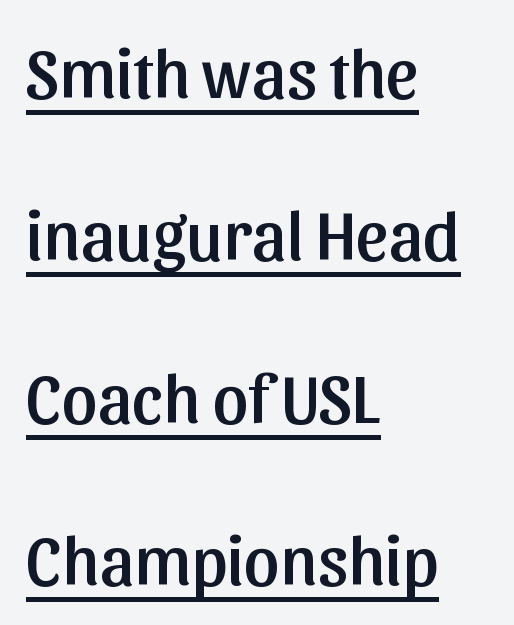
The image shows 70 px sans-serif type, upright; set left-aligned, loose line spacing (2.32x), normal letter spacing, underlined; low stroke contrast and a medium x-height.
